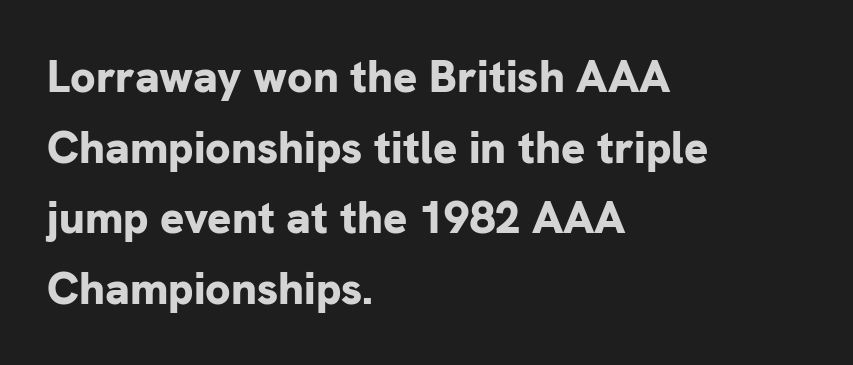
The image shows 45 px bold sans-serif type, upright; set left-aligned, normal line spacing (1.57x), normal letter spacing, not underlined; low stroke contrast and a medium x-height.
